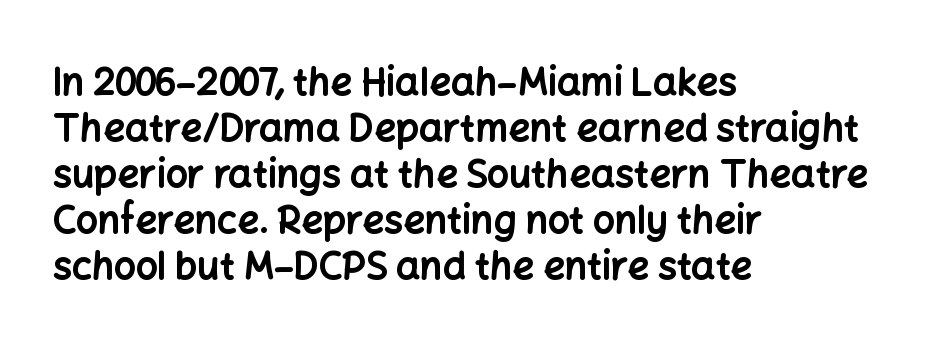
{"serif": "no", "italic": "no", "bold": "yes", "weight": "bold", "width": "normal", "stroke_contrast": "low", "x_height": "medium", "monospaced": "no", "underline": "no", "align": "left", "line_spacing_ratio": 1.21, "letter_spacing": "normal", "letter_spacing_em": 0.0, "glyph_px": 38}
